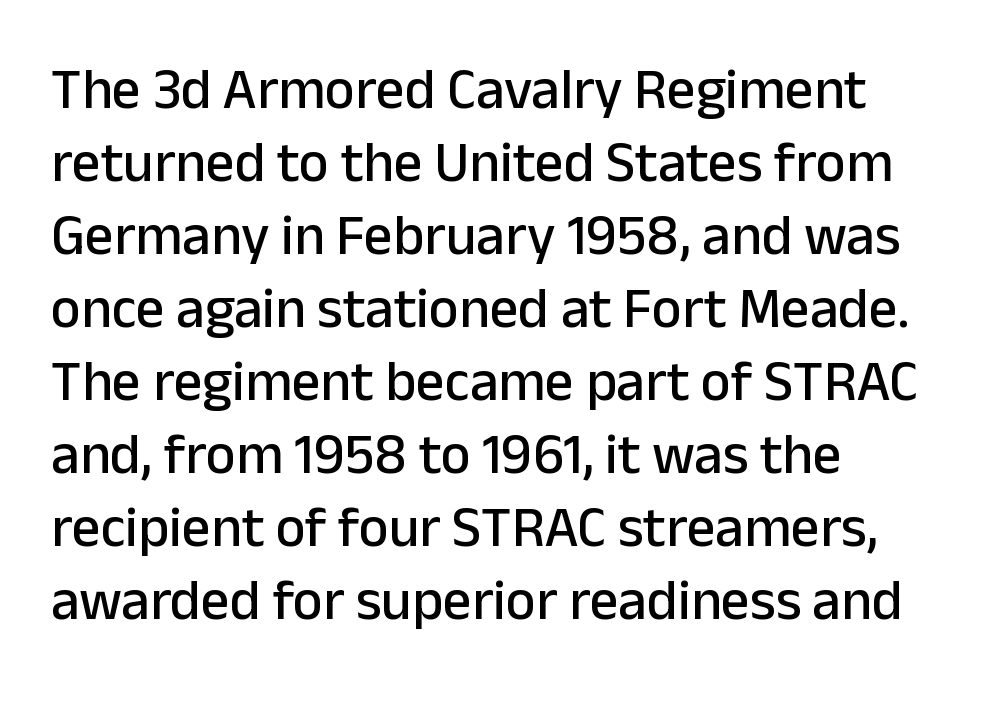
{"serif": "no", "italic": "no", "width": "normal", "stroke_contrast": "low", "x_height": "medium", "monospaced": "no", "underline": "no", "align": "left", "line_spacing": "normal", "line_spacing_ratio": 1.28, "letter_spacing": "normal", "letter_spacing_em": 0.0, "glyph_px": 57}
